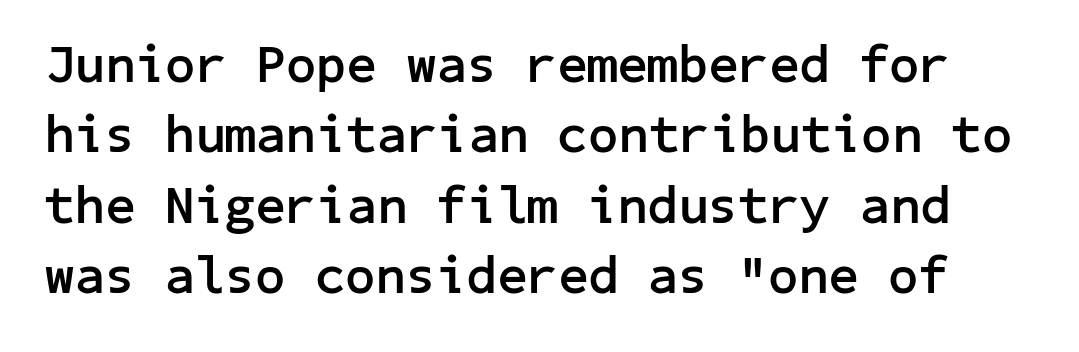
Nobody drew a line under any word here. Ordinary non-slanted type is in use. The strokes are fattened all the way to bold. Students, observe: this is what conventionally led text looks like.
